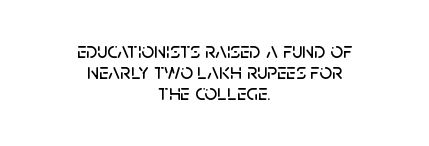
This is the regular roman posture of the typeface. The rendering keeps characters at their native spacing. One-word summary of the alignment: center. Tightly led — the rows are bunched.
